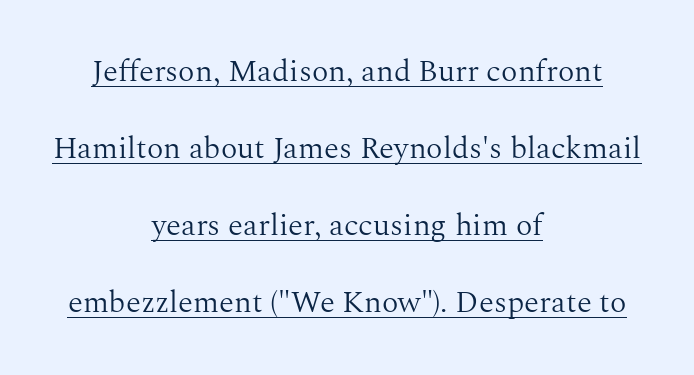
The face used here is proportionally spaced, like ordinary book or web type. Observe the serifs anchoring each vertical stroke in this sample. Compared with typical body copy, the letter spacing here is the same. Quick note: underline on. This reads as an unemphasized weight, regular at the heaviest. If you measured baseline to baseline, you'd find a long distance.
